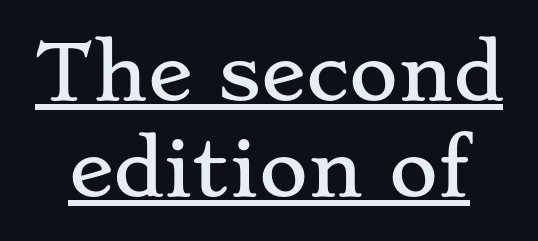
Q: Is the text italic (slanted)? A: No, it is upright.
Q: Is the typeface a serif or a sans-serif typeface? A: Serif.
Q: Is the text underlined? A: Yes.
Q: Is the spacing between letters normal or unusually wide? A: Normal.
Q: Is the spacing between lines tight, normal or loose? A: Normal.
Q: Width (condensed, normal, or wide)? A: Wide.
Q: Stroke contrast? A: Low.
Q: x-height? A: Small.
Q: Monospaced? A: No.
